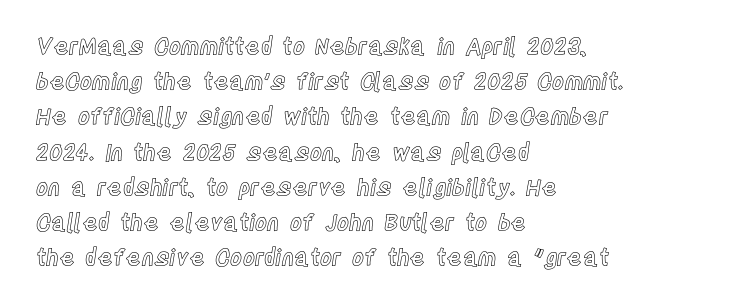
The image shows 23 px text type; set left-aligned, normal line spacing (1.53x), normal letter spacing, not underlined.
